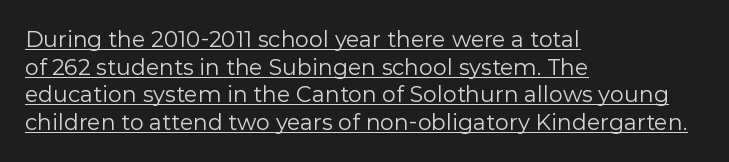
The image shows 22 px text type, upright; set left-aligned, normal line spacing (1.26x), normal letter spacing, underlined.
